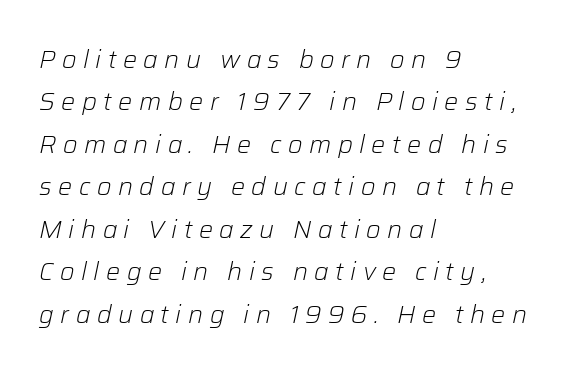
{"italic": "yes", "lean": "right", "slant_degrees": 12, "bold": "no", "underline": "no", "align": "left", "line_spacing": "normal", "line_spacing_ratio": 1.7, "letter_spacing": "wide", "letter_spacing_em": 0.26, "glyph_px": 25}
